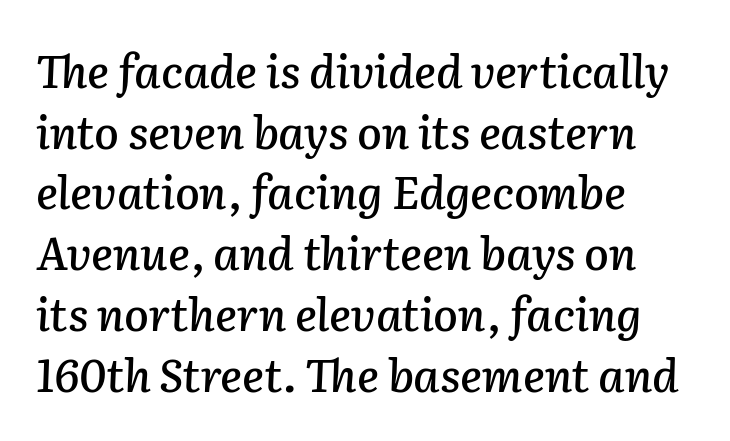
Spacing between characters is what you'd get straight out of the box. These lines are rendered in a variable-pitch font. Interline gaps are of average width in this sample. Visually the block forms a straight wall on the left and a jagged coastline on the right. The foot of each line stays bare and open. If you drew a line through each stem, it would be angled.
